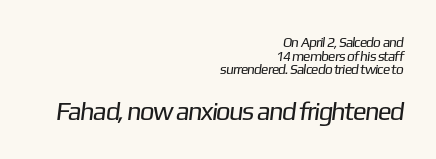
Q: Is the text bold? A: No.
Q: Is the text underlined? A: No.
Q: How is the paragraph aligned? A: Right-aligned.
Q: Is the spacing between letters normal or unusually wide? A: Normal.
Q: Is the spacing between lines tight, normal or loose? A: Tight.
Q: Which block of text is set in a larger size, the first (top) or the second (bottom)? A: The second (bottom) one.
